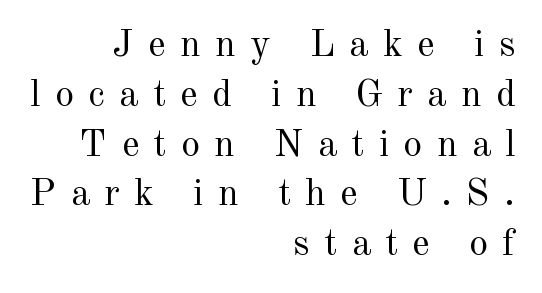
{"serif": "yes", "italic": "no", "bold": "no", "weight": "regular", "width": "normal", "x_height": "small", "monospaced": "no", "underline": "no", "align": "right", "line_spacing": "normal", "line_spacing_ratio": 1.31, "letter_spacing": "wide", "letter_spacing_em": 0.38, "glyph_px": 38}
